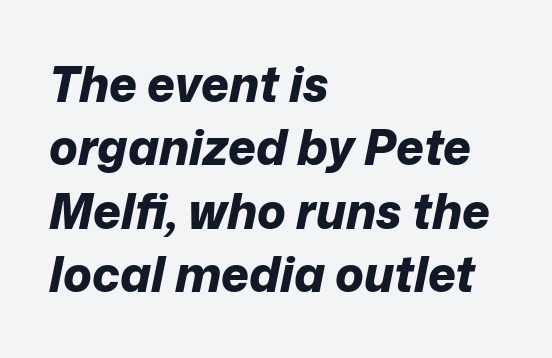
Q: Is the text bold? A: Yes.
Q: Is the text italic (slanted)? A: Yes, it leans right by about 12 degrees.
Q: Is the text underlined? A: No.
Q: How is the paragraph aligned? A: Left-aligned.
Q: Is the spacing between letters normal or unusually wide? A: Normal.
Q: Is the spacing between lines tight, normal or loose? A: Normal.
Q: Width (condensed, normal, or wide)? A: Normal.
Q: Stroke contrast? A: Low.
Q: x-height? A: Medium.
Q: Monospaced? A: No.
